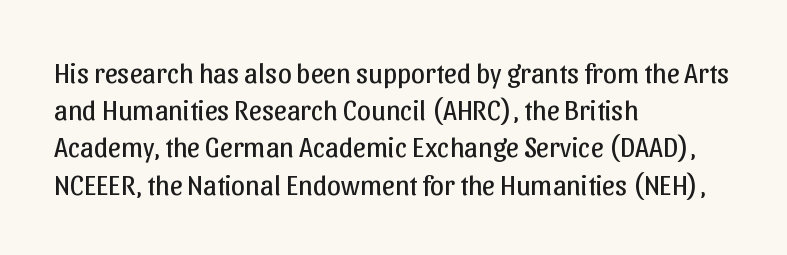
Q: Is the text bold? A: No.
Q: Is the text italic (slanted)? A: No, it is upright.
Q: Is the typeface a serif or a sans-serif typeface? A: Sans-serif.
Q: Is the text underlined? A: No.
Q: How is the paragraph aligned? A: Left-aligned.
Q: Is the spacing between letters normal or unusually wide? A: Normal.
Q: Is the spacing between lines tight, normal or loose? A: Normal.
Q: Width (condensed, normal, or wide)? A: Normal.
Q: Stroke contrast? A: Low.
Q: x-height? A: Medium.
Q: Monospaced? A: No.
